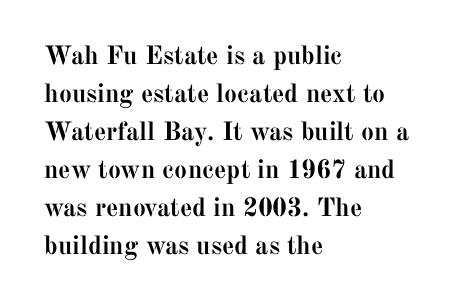
{"italic": "no", "bold": "yes", "underline": "no", "align": "left", "line_spacing": "normal", "line_spacing_ratio": 1.46, "letter_spacing": "normal", "letter_spacing_em": 0.0, "glyph_px": 26}
